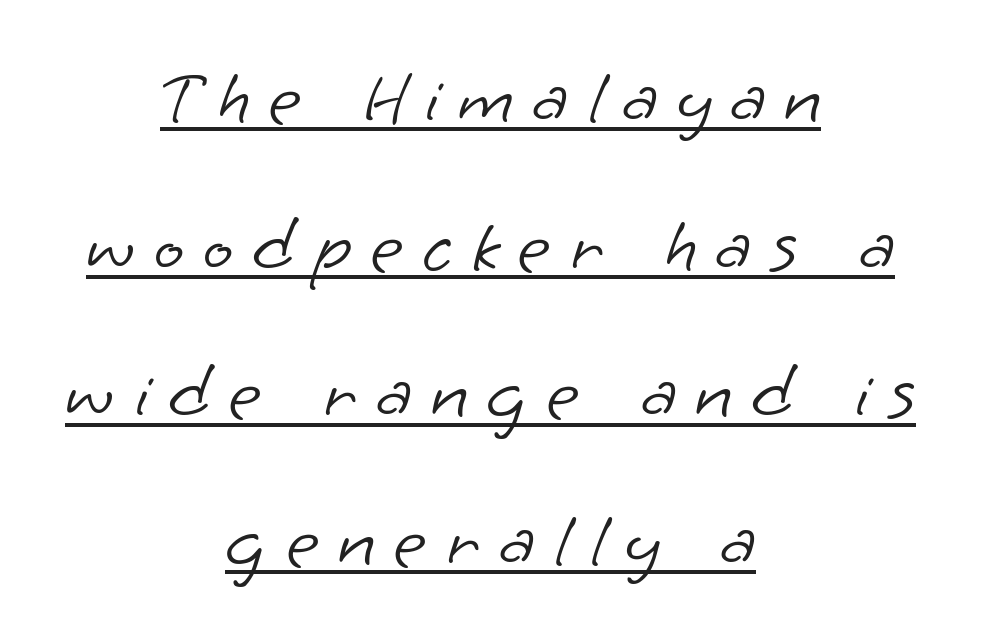
Is this a sans? Yes — the strokes have no serifs. Here the designer chose a conventional face with non-uniform glyph widths. This is not heavy type; no bold has been used. The words here are underlined. Where is the straight margin? There isn't one; the lines are centered. The type is letterspaced generously, with wide tracking.
